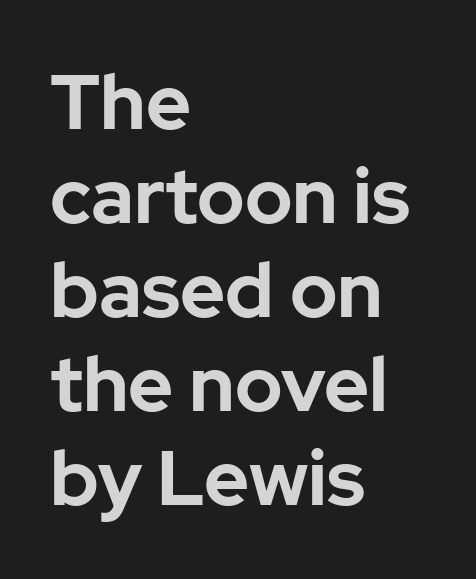
{"serif": "no", "italic": "no", "bold": "yes", "weight": "bold", "width": "normal", "stroke_contrast": "low", "x_height": "medium", "monospaced": "no", "underline": "no", "align": "left", "line_spacing_ratio": 1.22, "letter_spacing": "normal", "letter_spacing_em": 0.0, "glyph_px": 77}
